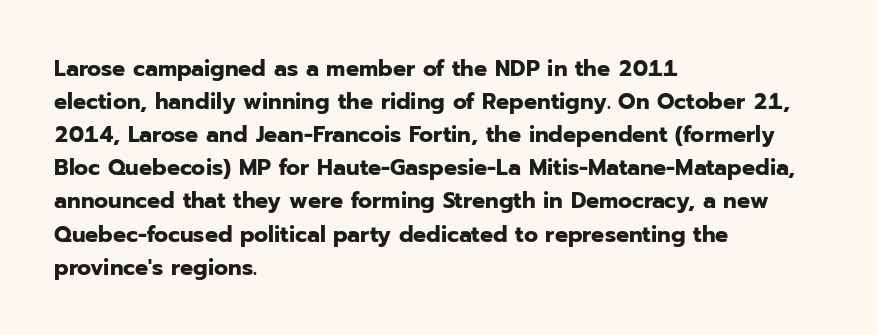
This sample keeps an unexceptional amount of space between lines. Strokes here are thick enough to call this a true bold. A student would call this left alignment; a typographer would say flush left, rag right. You can tell it's not italic because the verticals are truly vertical.
